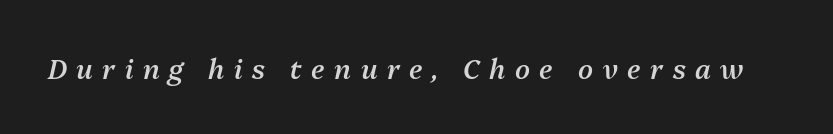
{"italic": "yes", "lean": "right", "slant_degrees": 13, "bold": "semi", "underline": "no", "letter_spacing": "wide", "letter_spacing_em": 0.35, "glyph_px": 27}
